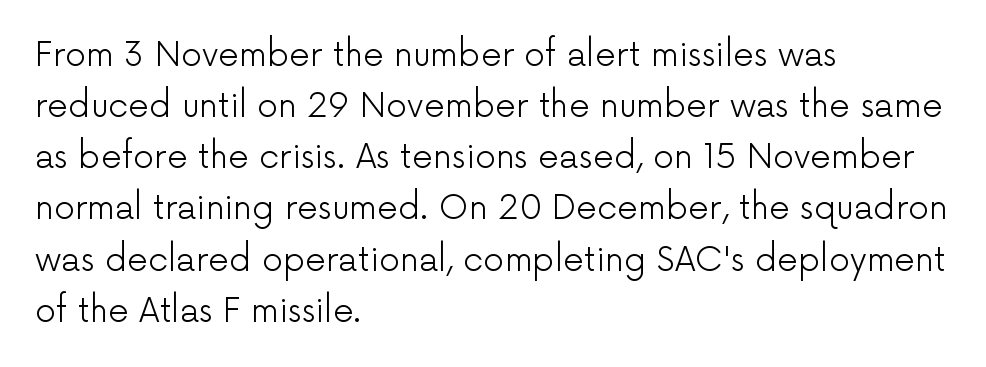
The image shows 33 px light sans-serif type, upright; set left-aligned, normal line spacing (1.55x), normal letter spacing, not underlined; low stroke contrast and a medium x-height.
